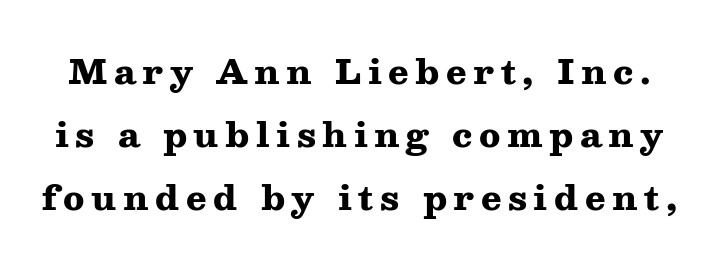
{"serif": "yes", "italic": "no", "bold": "yes", "weight": "heavy", "width": "wide", "stroke_contrast": "medium", "x_height": "medium", "monospaced": "no", "underline": "no", "line_spacing_ratio": 1.85, "glyph_px": 34}
